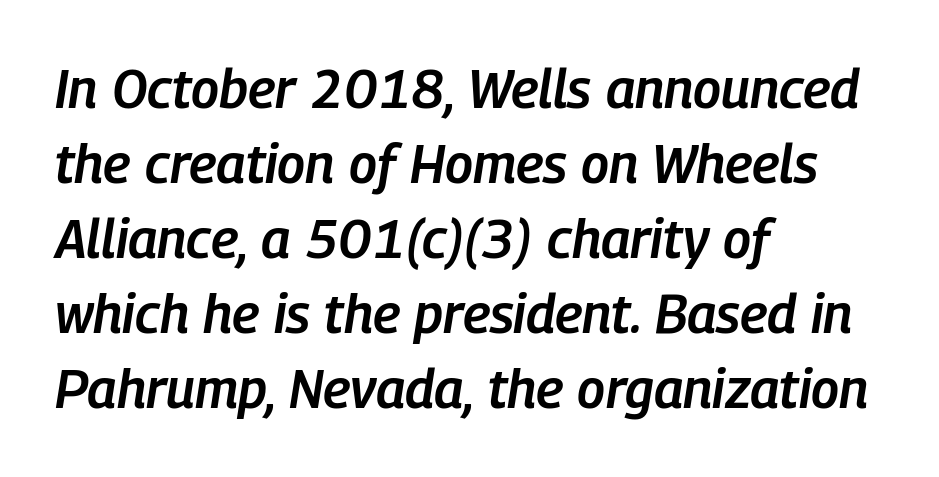
The image shows 54 px semibold, condensed type, italic (leaning right); set left-aligned, normal line spacing (1.39x), normal letter spacing, not underlined; low stroke contrast and a medium x-height.
